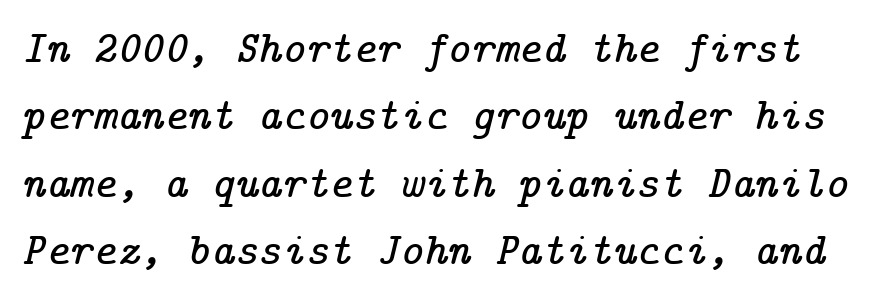
In terms of letterform style, serifs are clearly present. There's an unmistakable incline to the writing here. Is the letter spacing exaggerated? No — it looks like the ordinary default. Summary of vertical rhythm: regular, with standard interline spacing.
